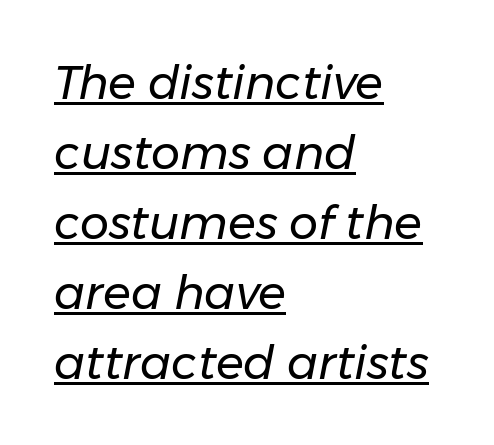
Q: Is the text bold? A: No.
Q: Is the text italic (slanted)? A: Yes, it leans right by about 11 degrees.
Q: Is the text underlined? A: Yes.
Q: How is the paragraph aligned? A: Left-aligned.
Q: Is the spacing between letters normal or unusually wide? A: Normal.
Q: Is the spacing between lines tight, normal or loose? A: Normal.
Q: Width (condensed, normal, or wide)? A: Normal.
Q: Stroke contrast? A: Low.
Q: x-height? A: Medium.
Q: Monospaced? A: No.
